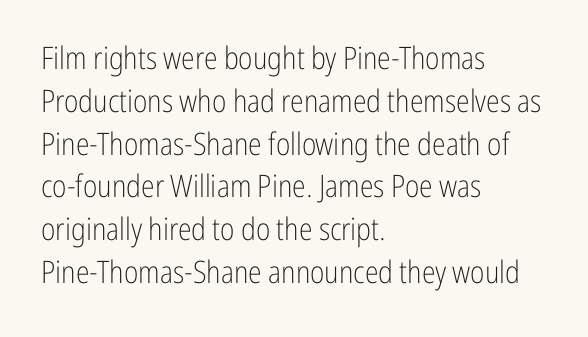
{"serif": "no", "italic": "no", "bold": "no", "weight": "light", "width": "condensed", "stroke_contrast": "low", "x_height": "medium", "monospaced": "no", "underline": "no", "align": "left", "line_spacing": "normal", "line_spacing_ratio": 1.38, "letter_spacing": "normal", "letter_spacing_em": 0.0, "glyph_px": 31}
